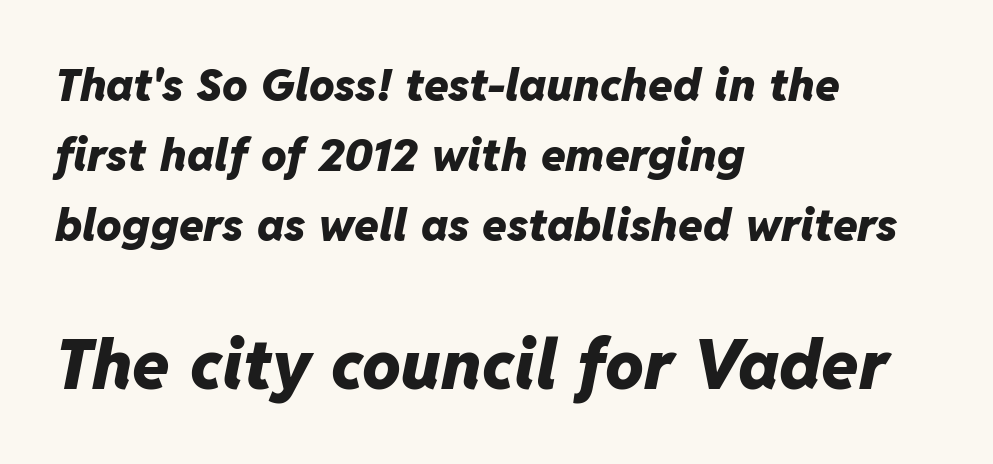
The image shows 68 px heavy type, italic (leaning right); set left-aligned, normal line spacing (1.56x), normal letter spacing, not underlined; the second (bottom) block is 1.51x larger; low stroke contrast and a medium x-height.
